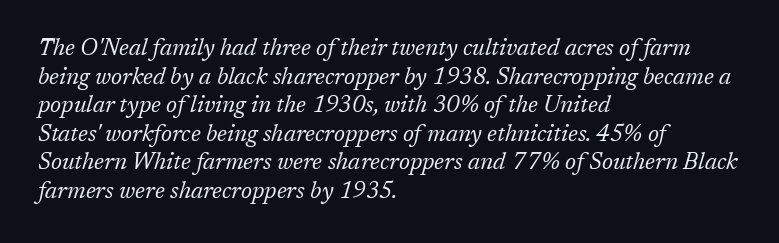
The image shows 23 px text type, italic (leaning right); set left-aligned, line spacing 1.24x, normal letter spacing, not underlined.
